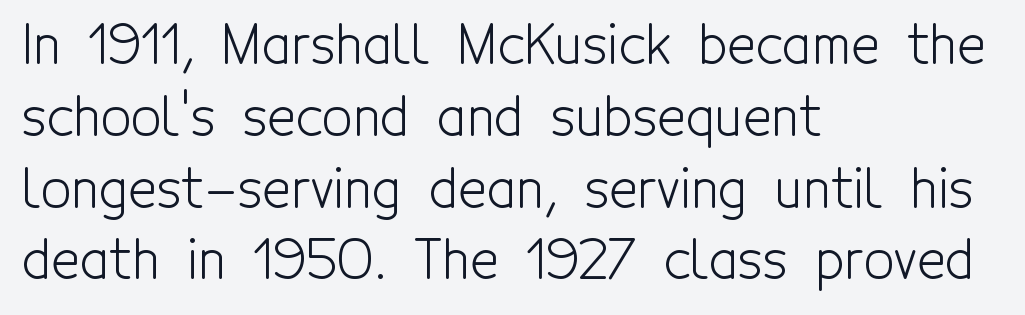
Caption: multi-line text, flush left, ragged right. Posture: vertical. The characters are drawn with everyday or finer stroke widths. Students, note that the glyphs here touch the page at normal intervals.
